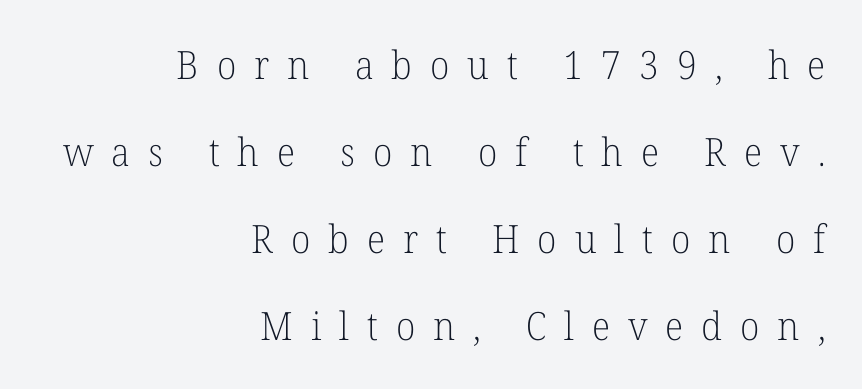
{"serif": "yes", "italic": "no", "bold": "no", "weight": "light", "width": "normal", "stroke_contrast": "low", "x_height": "medium", "monospaced": "no", "underline": "no", "align": "right", "line_spacing": "loose", "line_spacing_ratio": 2.23, "letter_spacing": "wide", "letter_spacing_em": 0.46, "glyph_px": 39}
